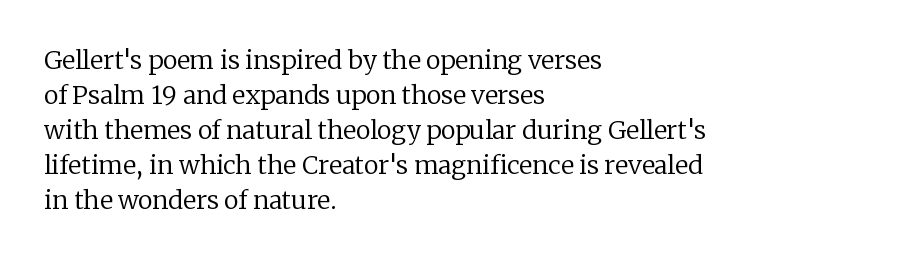
{"italic": "no", "bold": "no", "underline": "no", "align": "left", "line_spacing": "normal", "line_spacing_ratio": 1.4, "letter_spacing": "normal", "letter_spacing_em": 0.0, "glyph_px": 25}
